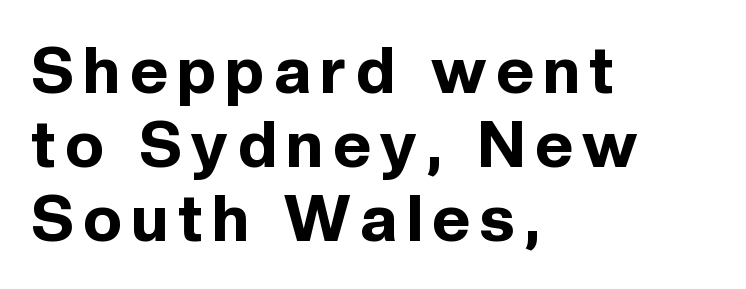
Q: Is the text bold? A: Yes.
Q: Is the text italic (slanted)? A: No, it is upright.
Q: Is the typeface a serif or a sans-serif typeface? A: Sans-serif.
Q: Is the text underlined? A: No.
Q: How is the paragraph aligned? A: Left-aligned.
Q: Is the spacing between lines tight, normal or loose? A: Tight.
Q: Width (condensed, normal, or wide)? A: Normal.
Q: x-height? A: Medium.
Q: Monospaced? A: No.
